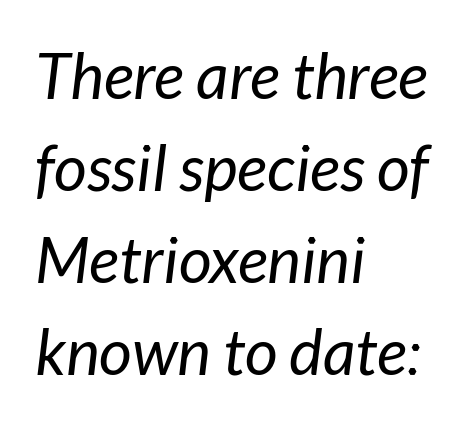
This block has exactly the height ordinary leading produces. The lettering tilts uniformly, giving the passage an italic look. Note the varied advance widths — an 'i' is clearly narrower than an 'm'. The setting favours the left margin, as ordinary paragraphs usually do. Ink coverage per letter is moderate at most. The line texture is even and compact thanks to regular tracking.
